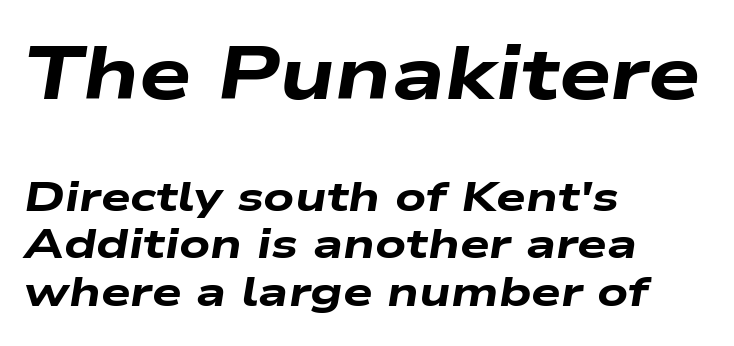
{"italic": "yes", "lean": "right", "slant_degrees": 9, "bold": "yes", "weight": "heavy", "width": "wide", "stroke_contrast": "low", "x_height": "medium", "monospaced": "no", "underline": "no", "align": "left", "line_spacing": "tight", "line_spacing_ratio": 1.14, "letter_spacing": "normal", "letter_spacing_em": 0.0, "larger_block": "first", "size_ratio": 1.76, "glyph_px": 74}
